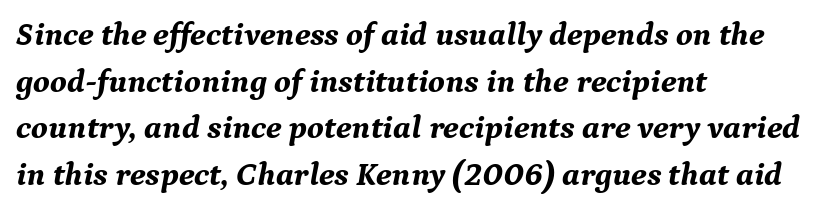
The image shows 33 px bold serif type, italic (leaning right); set left-aligned, normal line spacing (1.41x), normal letter spacing, not underlined; medium stroke contrast and a medium x-height.
